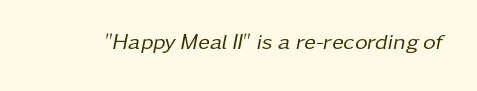
{"italic": "yes", "lean": "right", "slant_degrees": 11, "bold": "no", "underline": "no", "letter_spacing": "normal", "letter_spacing_em": 0.0, "glyph_px": 22}
